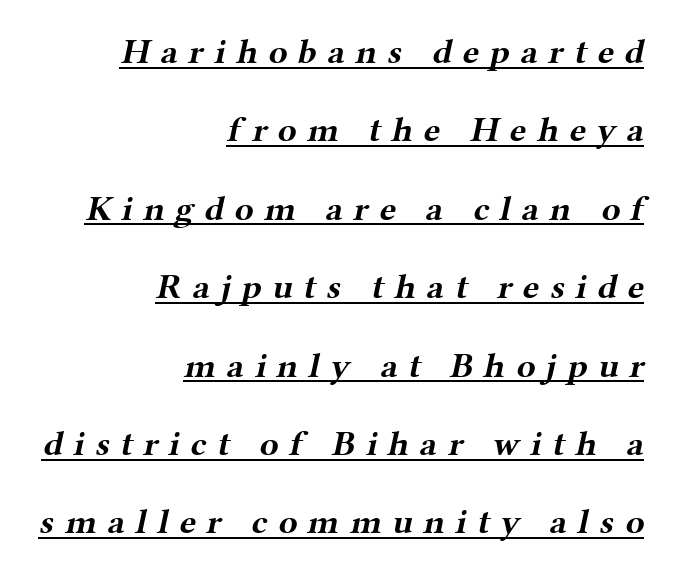
Q: Is the text bold? A: Yes.
Q: Is the typeface a serif or a sans-serif typeface? A: Serif.
Q: Is the text underlined? A: Yes.
Q: How is the paragraph aligned? A: Right-aligned.
Q: Is the spacing between letters normal or unusually wide? A: Unusually wide.
Q: Is the spacing between lines tight, normal or loose? A: Loose.
Q: Width (condensed, normal, or wide)? A: Wide.
Q: Stroke contrast? A: Medium.
Q: x-height? A: Medium.
Q: Monospaced? A: No.
